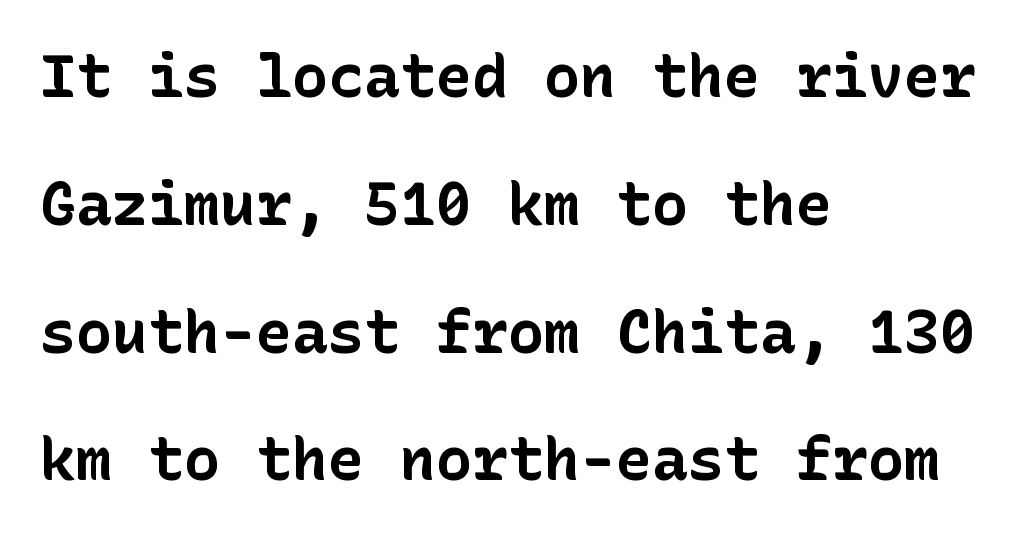
Any mark beneath the type? The region is blank. Layout note: lines flush left. If you drew a line through each stem, it would be perfectly vertical. Notice the wide empty band between every row — that's loose leading. Note: no serifs on the glyphs.
